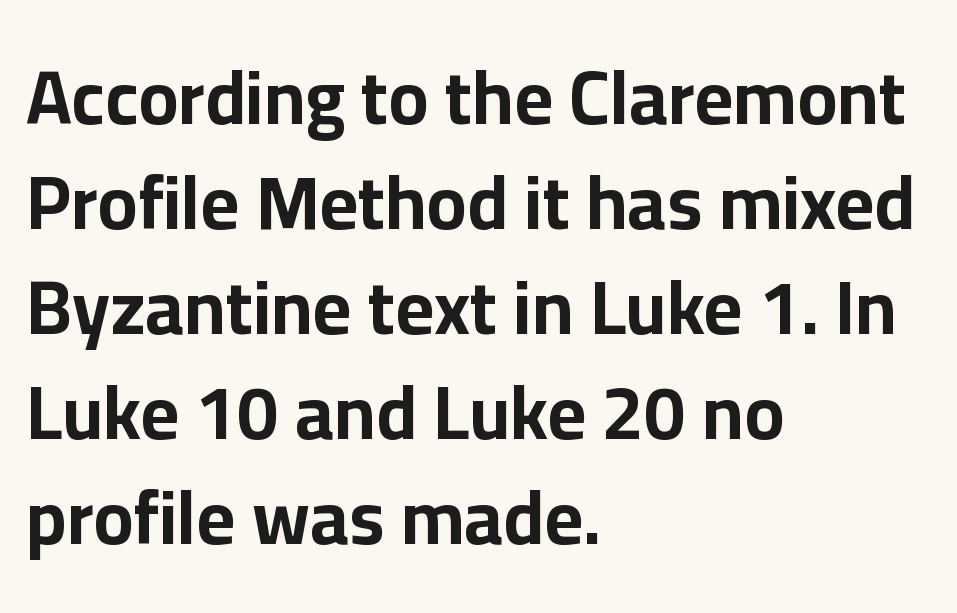
One-word summary of the alignment: left. The typesetting leans heavy: a genuine bold. You can tell it's not italic because the verticals are truly vertical. Observe the ordinary spacing: letters are neighbours, not strangers.
